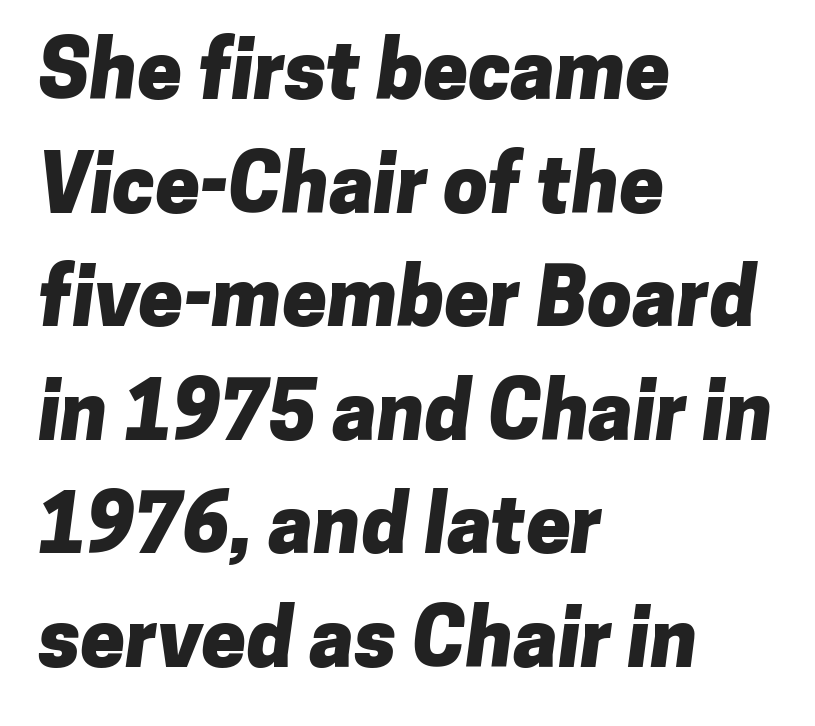
Q: Is the text bold? A: Yes.
Q: Is the typeface a serif or a sans-serif typeface? A: Sans-serif.
Q: Is the text underlined? A: No.
Q: How is the paragraph aligned? A: Left-aligned.
Q: Is the spacing between letters normal or unusually wide? A: Normal.
Q: Is the spacing between lines tight, normal or loose? A: Normal.
Q: Width (condensed, normal, or wide)? A: Normal.
Q: Stroke contrast? A: Low.
Q: x-height? A: Medium.
Q: Monospaced? A: No.
